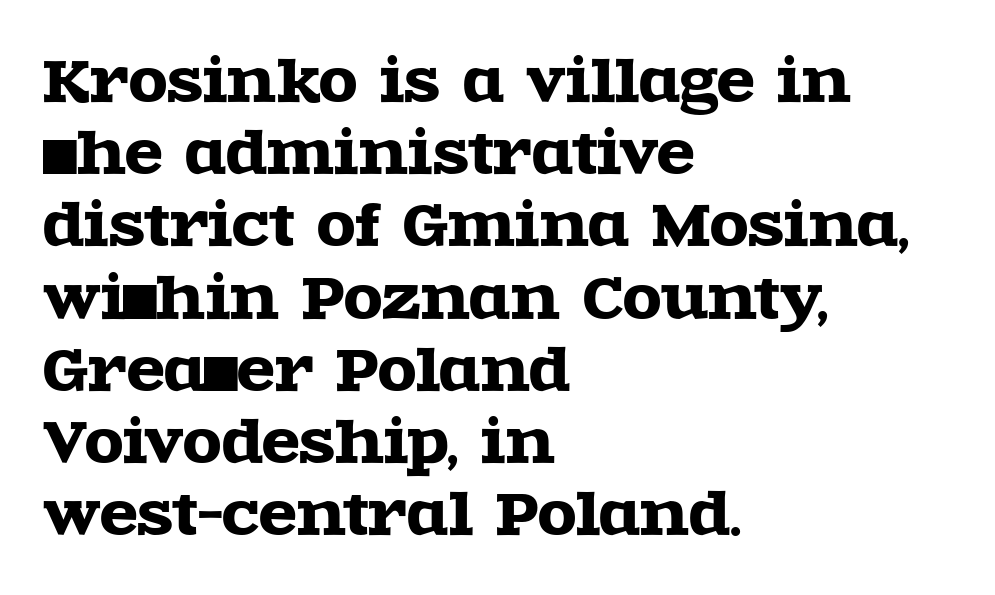
Q: Is the text italic (slanted)? A: No, it is upright.
Q: Is the typeface a serif or a sans-serif typeface? A: Serif.
Q: Is the text underlined? A: No.
Q: How is the paragraph aligned? A: Left-aligned.
Q: Is the spacing between letters normal or unusually wide? A: Normal.
Q: Is the spacing between lines tight, normal or loose? A: Normal.
Q: Width (condensed, normal, or wide)? A: Wide.
Q: x-height? A: Large.
Q: Monospaced? A: No.
